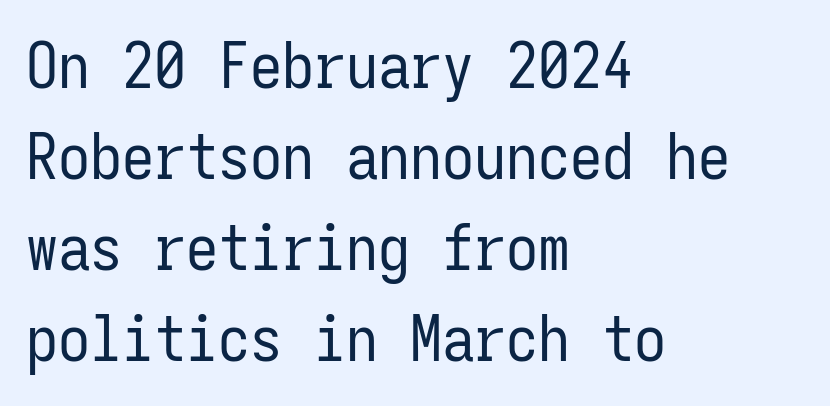
Q: Is the text bold? A: No.
Q: Is the text italic (slanted)? A: No, it is upright.
Q: Is the typeface a serif or a sans-serif typeface? A: Sans-serif.
Q: Is the text underlined? A: No.
Q: How is the paragraph aligned? A: Left-aligned.
Q: Is the spacing between letters normal or unusually wide? A: Normal.
Q: Is the spacing between lines tight, normal or loose? A: Normal.
Q: Width (condensed, normal, or wide)? A: Condensed.
Q: Stroke contrast? A: Low.
Q: x-height? A: Medium.
Q: Monospaced? A: Yes.
